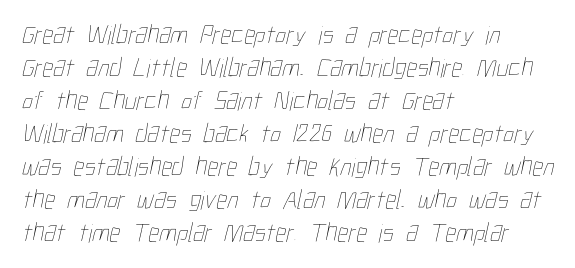
The ragged edge is on the right, which tells us the setting is flush left. The specimen omits any rule beneath the text block's lines. The passage shown has conventional tracking throughout. Think standard paragraph weight, or any step lighter than that.
